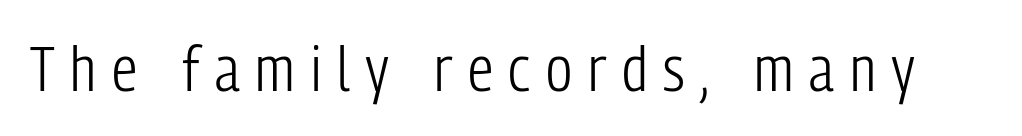
How are the letters spaced? Widely, with obvious added tracking. Nope, not italic — everything's standing straight. Spacing verdict: proportional, widths tailored to each character. The weight would be labelled regular, book, light, or lighter still. A clean baseline with only descenders dipping below it.
